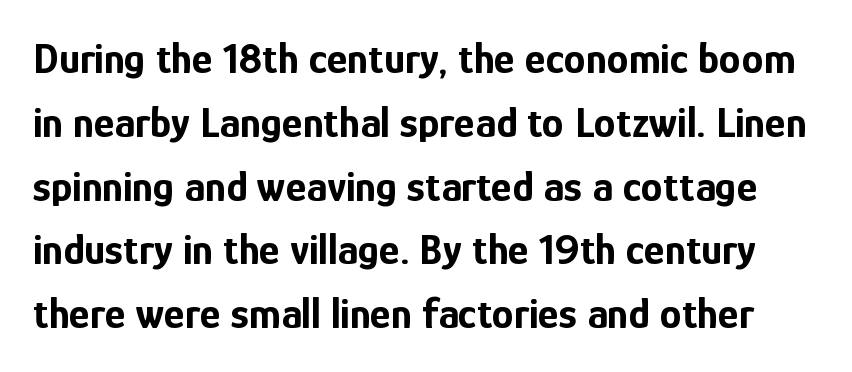
Q: Is the text bold? A: Yes.
Q: Is the text italic (slanted)? A: No, it is upright.
Q: Is the typeface a serif or a sans-serif typeface? A: Sans-serif.
Q: Is the text underlined? A: No.
Q: Is the spacing between letters normal or unusually wide? A: Normal.
Q: Is the spacing between lines tight, normal or loose? A: Normal.
Q: Width (condensed, normal, or wide)? A: Condensed.
Q: Stroke contrast? A: Low.
Q: x-height? A: Medium.
Q: Monospaced? A: No.
